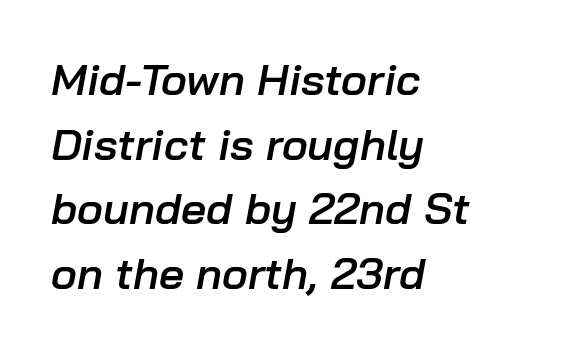
Q: Is the text bold? A: Semi-bold.
Q: Is the text italic (slanted)? A: Yes, it leans right by about 10 degrees.
Q: Is the text underlined? A: No.
Q: How is the paragraph aligned? A: Left-aligned.
Q: Is the spacing between letters normal or unusually wide? A: Normal.
Q: Is the spacing between lines tight, normal or loose? A: Normal.
Q: Width (condensed, normal, or wide)? A: Normal.
Q: Stroke contrast? A: Low.
Q: x-height? A: Medium.
Q: Monospaced? A: No.
